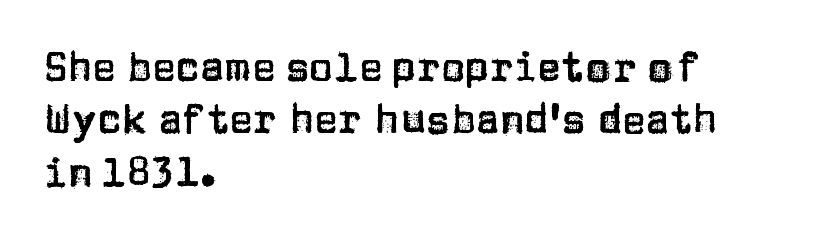
The image shows 40 px sans-serif type, upright; set left-aligned, normal line spacing (1.31x), normal letter spacing, not underlined; low stroke contrast and a large x-height.
